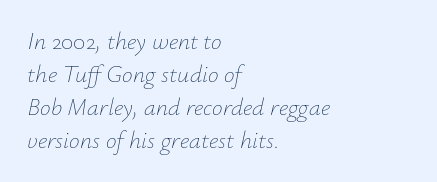
The image shows 24 px text type, italic (leaning right); set left-aligned, normal line spacing (1.37x), normal letter spacing, not underlined.
